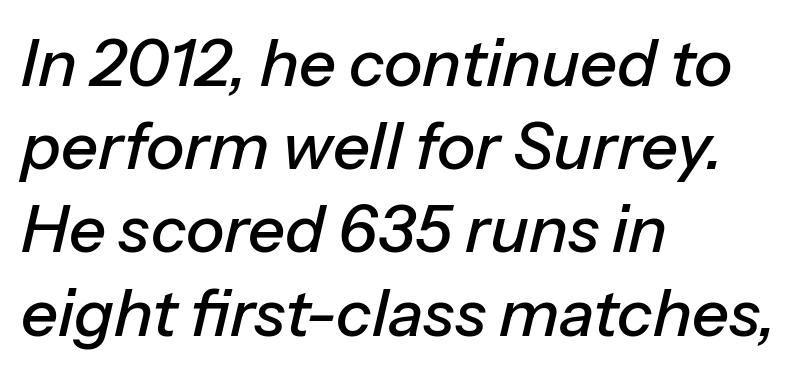
{"italic": "yes", "lean": "right", "slant_degrees": 13, "width": "normal", "stroke_contrast": "low", "x_height": "medium", "monospaced": "no", "underline": "no", "align": "left", "line_spacing": "normal", "line_spacing_ratio": 1.28, "letter_spacing": "normal", "letter_spacing_em": 0.0, "glyph_px": 65}
